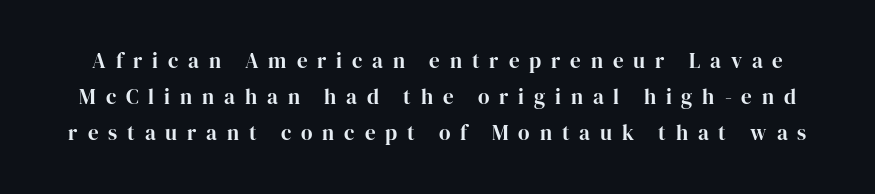
{"italic": "no", "underline": "no", "line_spacing_ratio": 1.71, "letter_spacing": "wide", "letter_spacing_em": 0.47, "glyph_px": 21}
